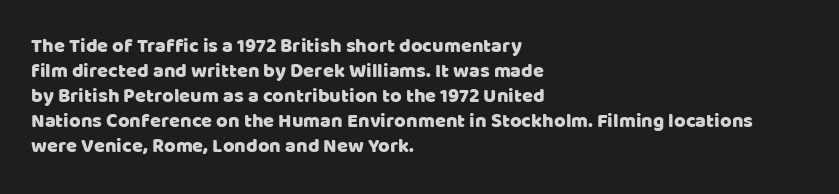
{"italic": "no", "underline": "no", "align": "left", "line_spacing": "normal", "line_spacing_ratio": 1.25, "letter_spacing": "normal", "letter_spacing_em": 0.0, "glyph_px": 20}
